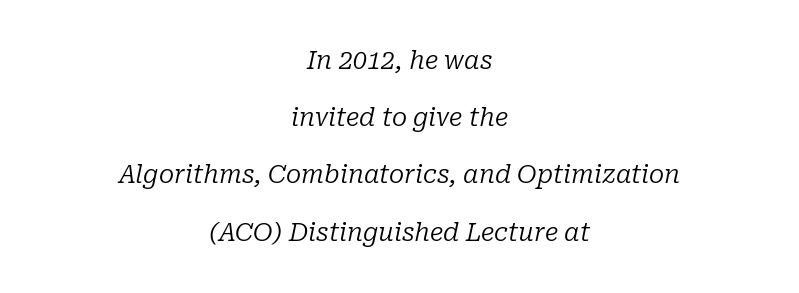
The axis of the letterforms is tilted away from vertical. This reads as an unemphasized weight, regular at the heaviest. Anything drawn beneath the words? Only blank space. No extra tracking has been applied to these lines. The designer dialed line spacing up above the default.
